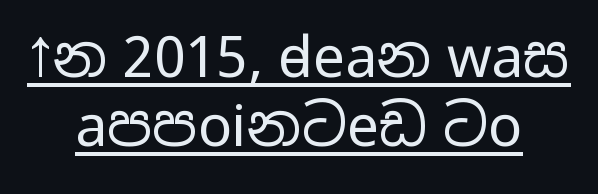
The image shows 57 px regular-weight, wide sans-serif type, upright; set centered, line spacing 1.21x, normal letter spacing, underlined; low stroke contrast and a medium x-height.
